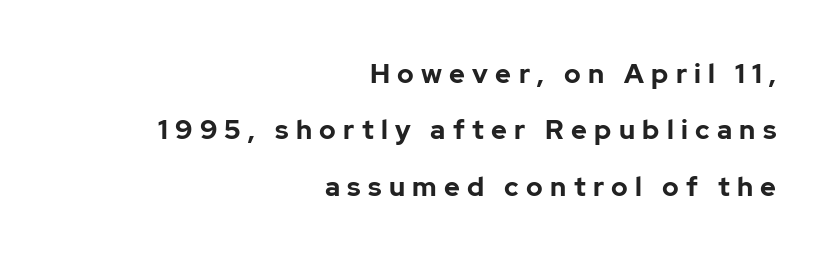
The image shows 27 px bold type, upright; set right-aligned, loose line spacing (2.09x), unusually wide letter spacing (+0.27 em), not underlined.
